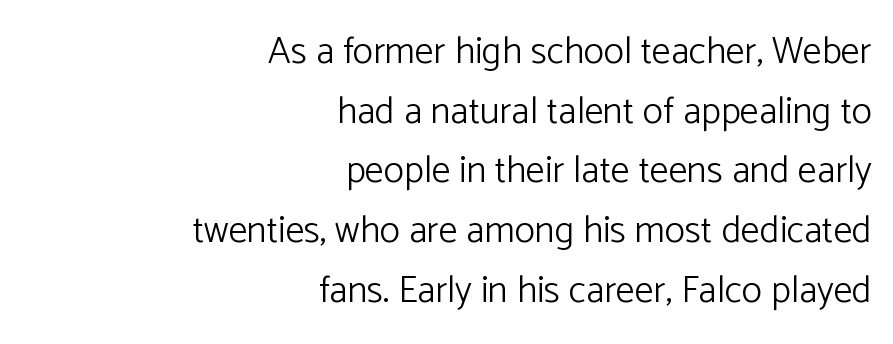
The image shows 38 px light sans-serif type, upright; set right-aligned, normal line spacing (1.57x), normal letter spacing, not underlined; low stroke contrast and a medium x-height.
